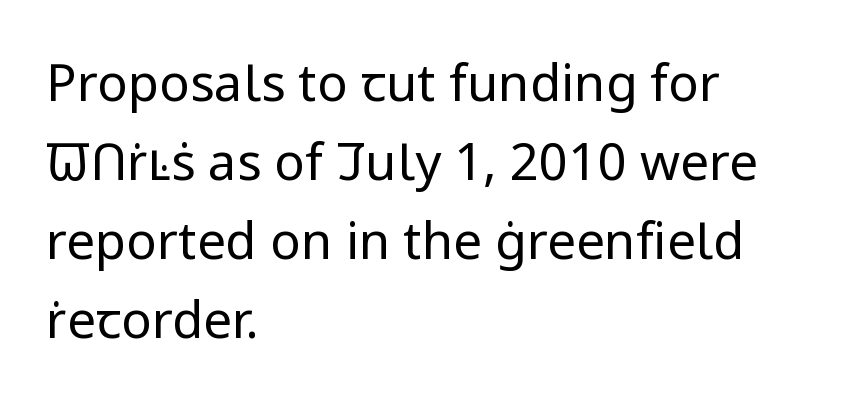
Q: Is the text bold? A: No.
Q: Is the text italic (slanted)? A: No, it is upright.
Q: Is the typeface a serif or a sans-serif typeface? A: Sans-serif.
Q: Is the text underlined? A: No.
Q: How is the paragraph aligned? A: Left-aligned.
Q: Is the spacing between letters normal or unusually wide? A: Normal.
Q: Is the spacing between lines tight, normal or loose? A: Normal.
Q: Width (condensed, normal, or wide)? A: Normal.
Q: Stroke contrast? A: Low.
Q: x-height? A: Medium.
Q: Monospaced? A: No.
